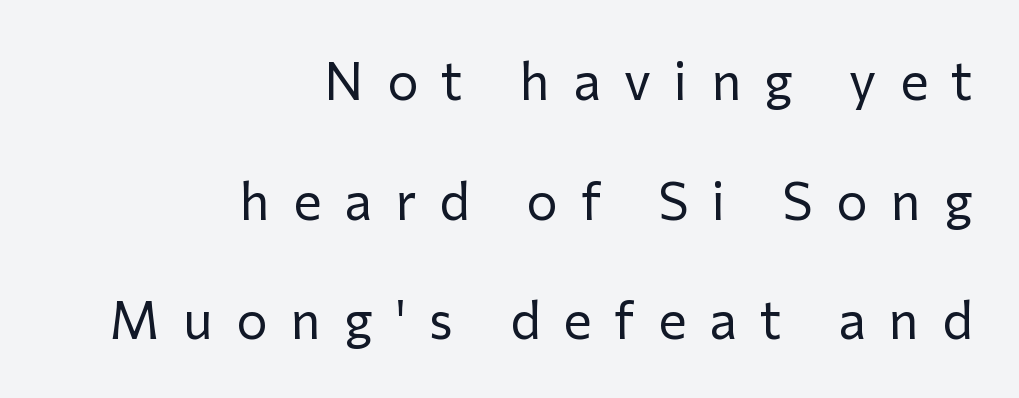
{"serif": "no", "italic": "no", "bold": "no", "weight": "regular", "width": "normal", "stroke_contrast": "low", "x_height": "medium", "monospaced": "no", "underline": "no", "align": "right", "line_spacing": "loose", "line_spacing_ratio": 2.3, "letter_spacing": "wide", "letter_spacing_em": 0.45, "glyph_px": 52}
